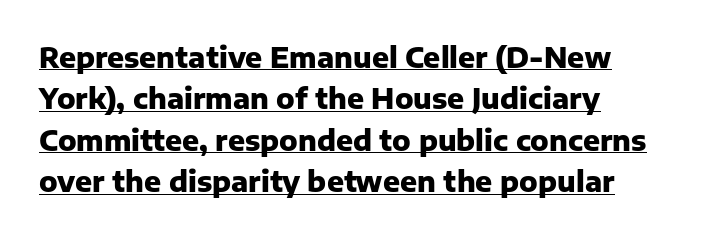
The image shows 28 px heavy sans-serif type, upright; set left-aligned, normal line spacing (1.48x), normal letter spacing, underlined; low stroke contrast and a medium x-height.
